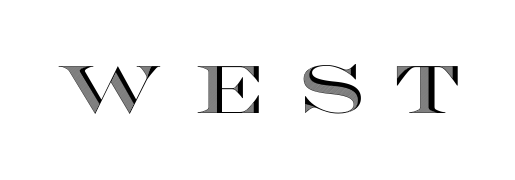
{"italic": "no", "width": "wide", "x_height": "large", "monospaced": "no", "underline": "no", "letter_spacing": "wide", "letter_spacing_em": 0.49, "glyph_px": 67}
